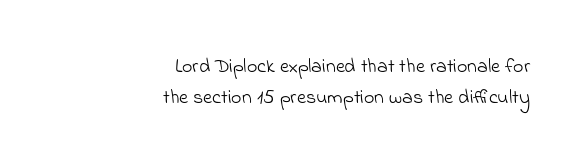
The image shows 20 px text type; set right-aligned, normal line spacing (1.55x), normal letter spacing, not underlined.
